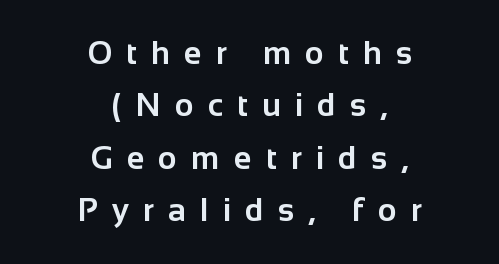
Q: Is the text bold? A: Yes.
Q: Is the text italic (slanted)? A: No, it is upright.
Q: Is the typeface a serif or a sans-serif typeface? A: Sans-serif.
Q: Is the text underlined? A: No.
Q: How is the paragraph aligned? A: Centered.
Q: Is the spacing between letters normal or unusually wide? A: Unusually wide.
Q: Is the spacing between lines tight, normal or loose? A: Normal.
Q: Width (condensed, normal, or wide)? A: Normal.
Q: Stroke contrast? A: Low.
Q: x-height? A: Medium.
Q: Monospaced? A: No.
